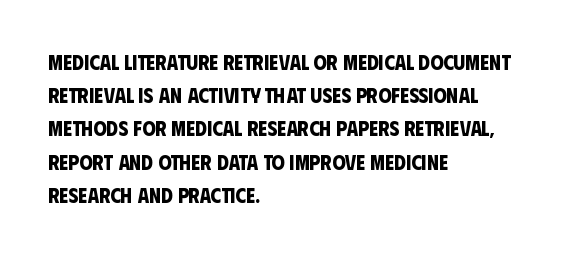
The image shows 21 px bold type; set left-aligned, normal line spacing (1.58x), normal letter spacing, not underlined.
